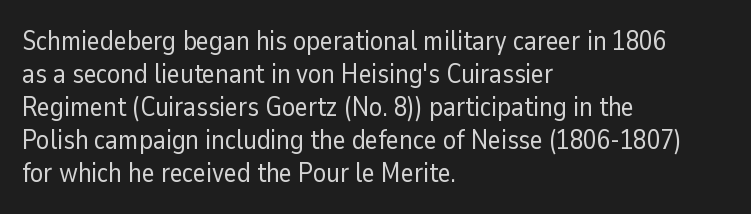
The type sits square on the baseline with zero lean. All the whitespace from short lines collects on the right. Students, note that the glyphs here touch the page at normal intervals. Weight class: somewhere from thin through regular. The foot of each line stays bare and open.
